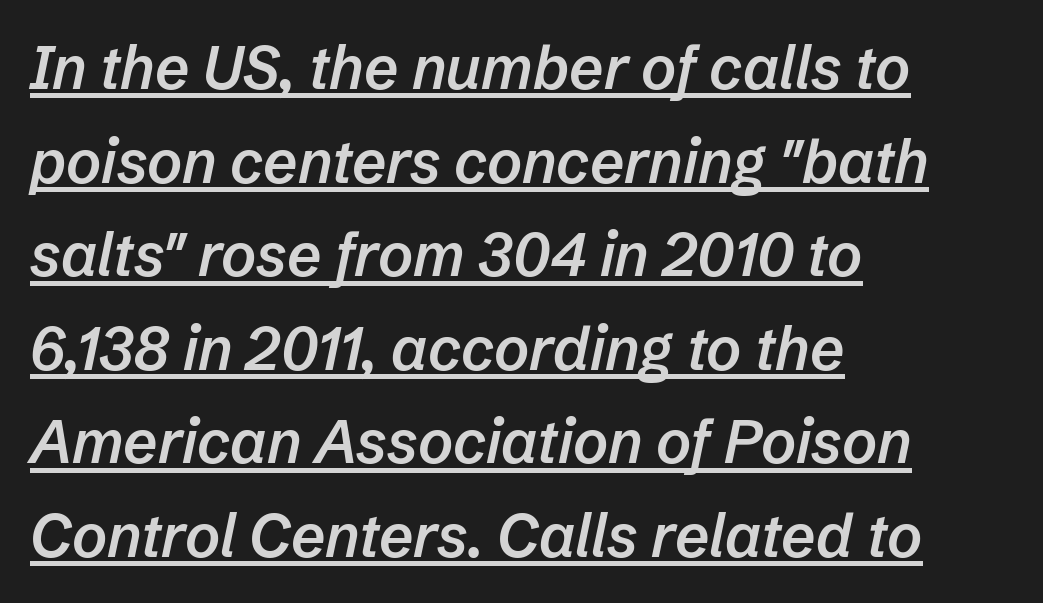
Q: Is the text bold? A: Semi-bold.
Q: Is the text italic (slanted)? A: Yes, it leans right by about 12 degrees.
Q: Is the text underlined? A: Yes.
Q: How is the paragraph aligned? A: Left-aligned.
Q: Is the spacing between letters normal or unusually wide? A: Normal.
Q: Is the spacing between lines tight, normal or loose? A: Normal.
Q: Width (condensed, normal, or wide)? A: Normal.
Q: Stroke contrast? A: Low.
Q: x-height? A: Medium.
Q: Monospaced? A: No.
